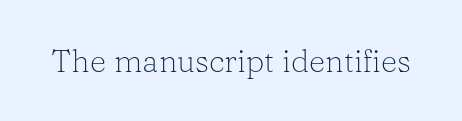
Glance below the letters and you will spot only blank space. Short note: letters normally spaced. The typeface has the unassuming heft of standard copy or less. Serif or sans? Serif — the stroke terminals have little feet.
